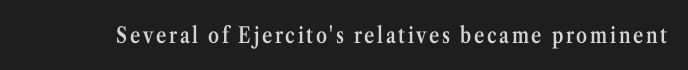
Q: Is the text bold? A: Semi-bold.
Q: Is the text italic (slanted)? A: No, it is upright.
Q: Is the text underlined? A: No.
